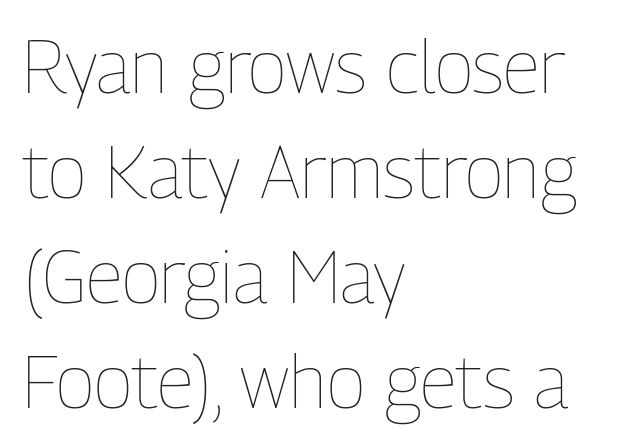
Q: Is the text bold? A: No.
Q: Is the text italic (slanted)? A: No, it is upright.
Q: Is the text underlined? A: No.
Q: How is the paragraph aligned? A: Left-aligned.
Q: Is the spacing between letters normal or unusually wide? A: Normal.
Q: Is the spacing between lines tight, normal or loose? A: Normal.
Q: Width (condensed, normal, or wide)? A: Condensed.
Q: Stroke contrast? A: Low.
Q: x-height? A: Medium.
Q: Monospaced? A: No.
